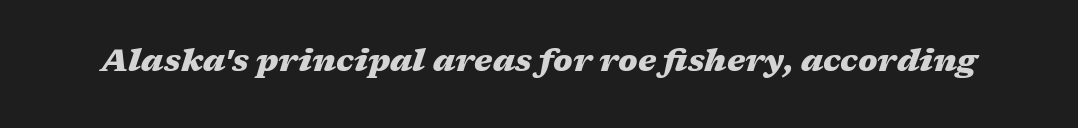
Typographic density is high because the face is bold. Characters follow at the spacing the type designer built in. Descenders hang freely into open space. When letters slant like this, we call the style italic.
